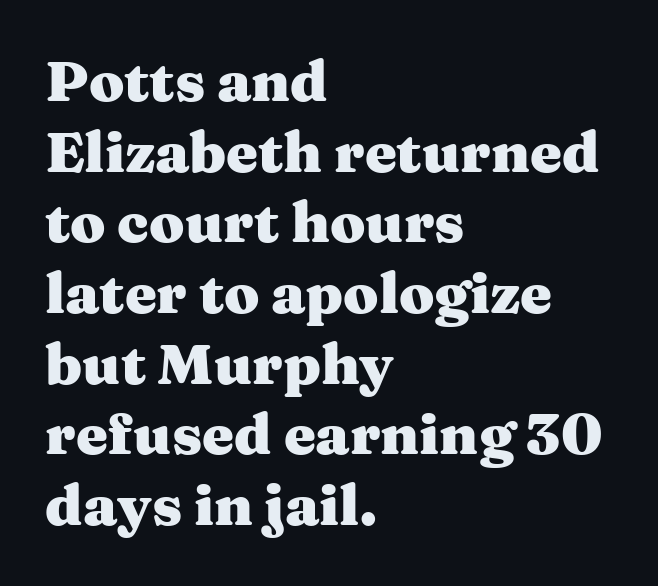
{"serif": "yes", "italic": "no", "bold": "yes", "weight": "heavy", "width": "wide", "stroke_contrast": "medium", "x_height": "medium", "monospaced": "no", "underline": "no", "align": "left", "line_spacing_ratio": 1.24, "letter_spacing": "normal", "letter_spacing_em": 0.0, "glyph_px": 57}
